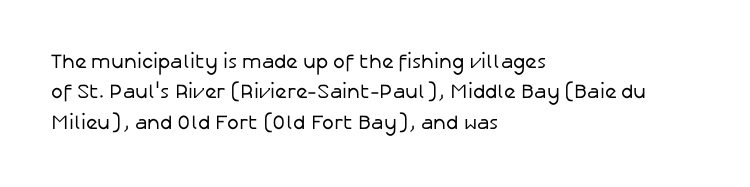
The image shows 20 px text type, upright; set left-aligned, normal line spacing (1.52x), normal letter spacing, not underlined.
